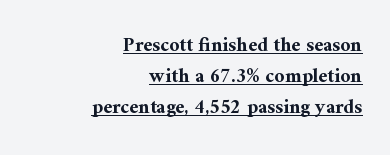
The image shows 20 px bold type, upright; set right-aligned, normal line spacing (1.56x), normal letter spacing, underlined.
